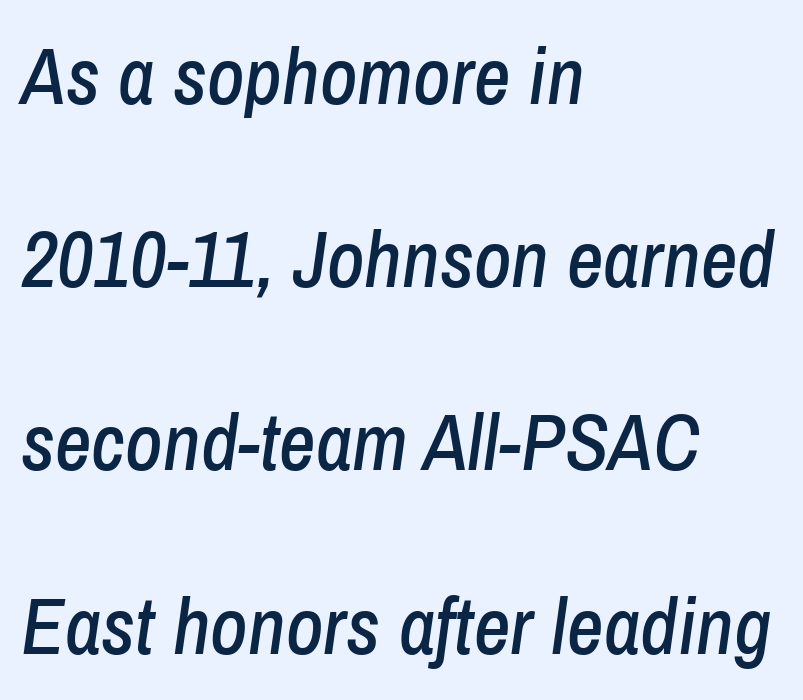
{"italic": "yes", "lean": "right", "slant_degrees": 8, "width": "condensed", "stroke_contrast": "low", "x_height": "medium", "monospaced": "no", "underline": "no", "align": "left", "line_spacing": "loose", "line_spacing_ratio": 2.29, "letter_spacing": "normal", "letter_spacing_em": 0.0, "glyph_px": 80}
